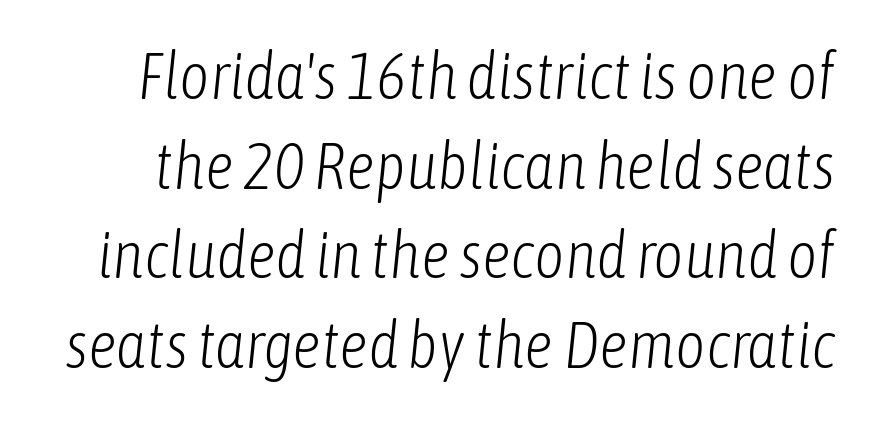
Q: Is the text bold? A: No.
Q: Is the text italic (slanted)? A: Yes, it leans right by about 6 degrees.
Q: Is the text underlined? A: No.
Q: Is the spacing between letters normal or unusually wide? A: Normal.
Q: Is the spacing between lines tight, normal or loose? A: Normal.
Q: Width (condensed, normal, or wide)? A: Condensed.
Q: Stroke contrast? A: Low.
Q: x-height? A: Medium.
Q: Monospaced? A: No.
